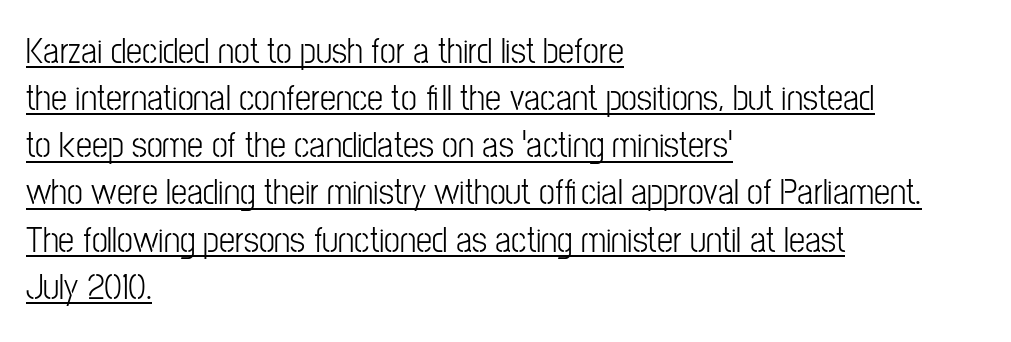
{"serif": "no", "italic": "no", "bold": "no", "weight": "light", "width": "condensed", "stroke_contrast": "low", "x_height": "medium", "monospaced": "no", "underline": "yes", "align": "left", "line_spacing": "normal", "line_spacing_ratio": 1.31, "letter_spacing": "normal", "letter_spacing_em": 0.0, "glyph_px": 36}
